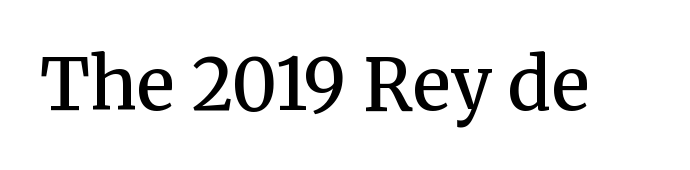
Q: Is the text bold? A: Semi-bold.
Q: Is the text italic (slanted)? A: No, it is upright.
Q: Is the typeface a serif or a sans-serif typeface? A: Serif.
Q: Is the text underlined? A: No.
Q: Is the spacing between letters normal or unusually wide? A: Normal.
Q: Width (condensed, normal, or wide)? A: Normal.
Q: Stroke contrast? A: Medium.
Q: x-height? A: Medium.
Q: Monospaced? A: No.
